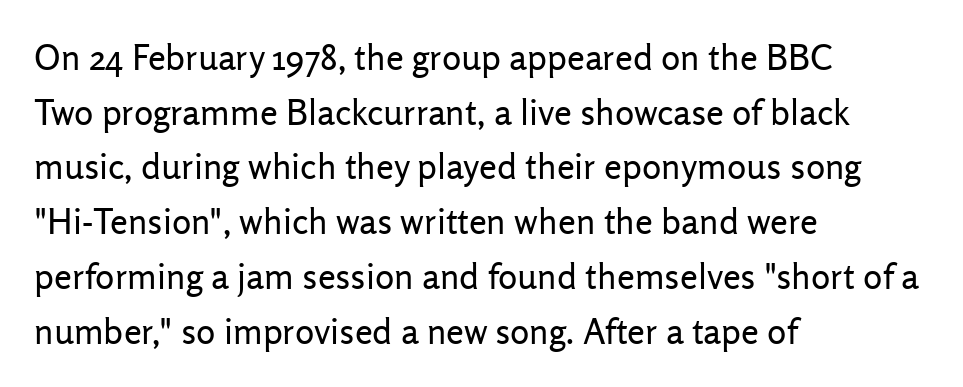
{"serif": "no", "italic": "no", "bold": "no", "weight": "regular", "width": "normal", "stroke_contrast": "low", "x_height": "medium", "monospaced": "no", "underline": "no", "align": "left", "line_spacing": "normal", "line_spacing_ratio": 1.52, "letter_spacing": "normal", "letter_spacing_em": 0.0, "glyph_px": 36}
